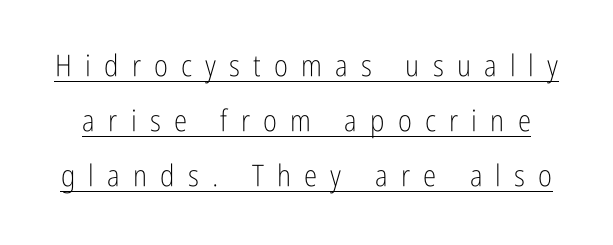
{"serif": "no", "italic": "no", "bold": "no", "weight": "light", "width": "condensed", "stroke_contrast": "low", "x_height": "medium", "monospaced": "no", "underline": "yes", "line_spacing_ratio": 1.84, "letter_spacing": "wide", "letter_spacing_em": 0.44, "glyph_px": 30}
